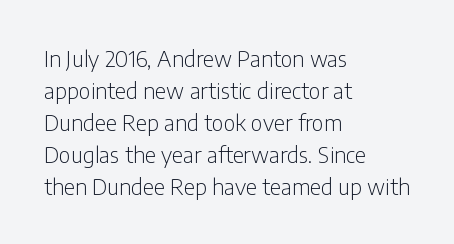
The image shows 22 px text type, upright; set left-aligned, normal line spacing (1.45x), normal letter spacing, not underlined.
